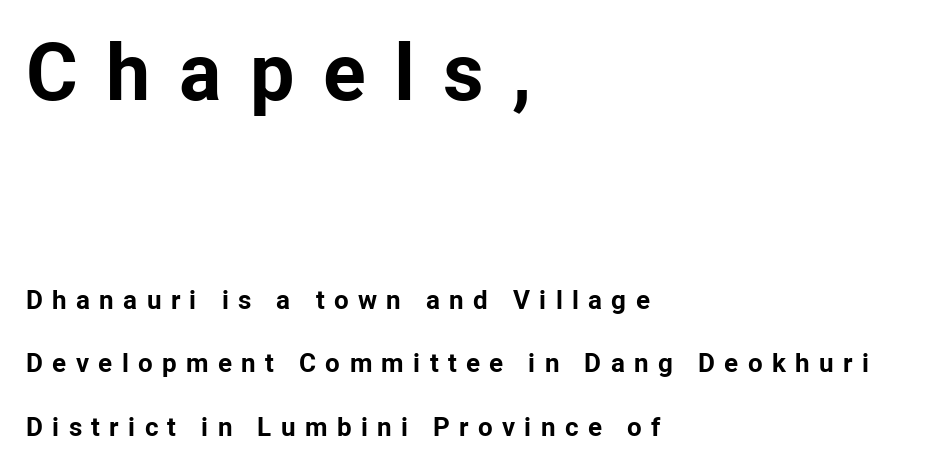
{"serif": "no", "italic": "no", "bold": "yes", "weight": "bold", "width": "normal", "stroke_contrast": "low", "x_height": "medium", "monospaced": "no", "underline": "no", "align": "left", "line_spacing": "loose", "line_spacing_ratio": 2.46, "letter_spacing": "wide", "letter_spacing_em": 0.36, "larger_block": "first", "size_ratio": 3.04, "glyph_px": 79}
